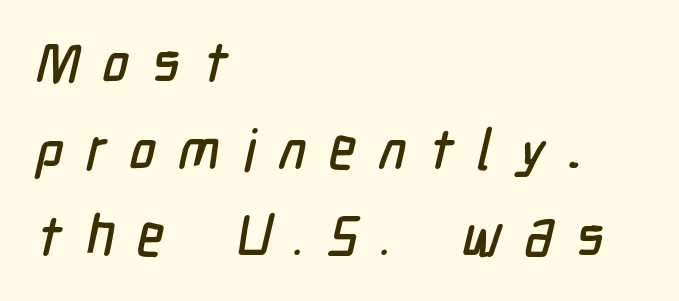
{"serif": "no", "width": "condensed", "stroke_contrast": "low", "x_height": "medium", "monospaced": "no", "underline": "no", "align": "left", "line_spacing": "normal", "line_spacing_ratio": 1.53, "letter_spacing": "wide", "letter_spacing_em": 0.4, "glyph_px": 57}
